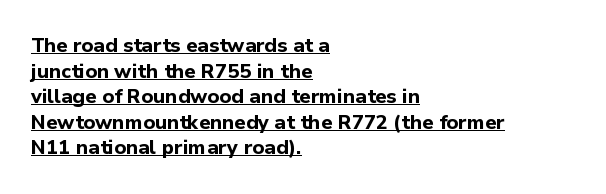
The image shows 20 px bold type, upright; set left-aligned, normal line spacing (1.28x), normal letter spacing, underlined.
